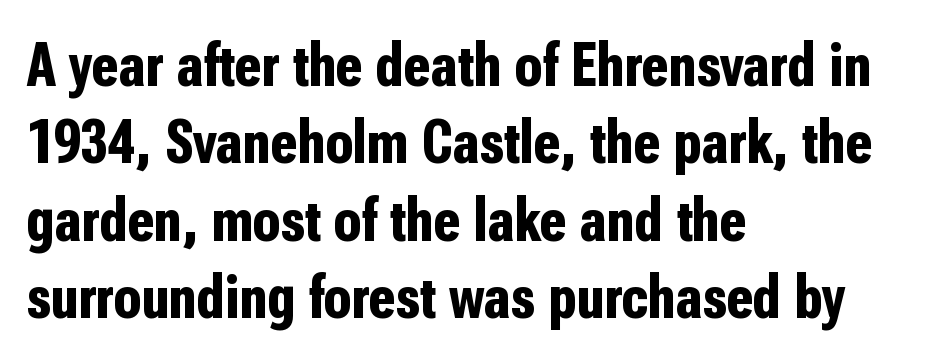
{"serif": "no", "italic": "no", "bold": "yes", "weight": "bold", "width": "condensed", "stroke_contrast": "low", "x_height": "medium", "monospaced": "no", "underline": "no", "align": "left", "line_spacing_ratio": 1.23, "letter_spacing": "normal", "letter_spacing_em": 0.0, "glyph_px": 63}
